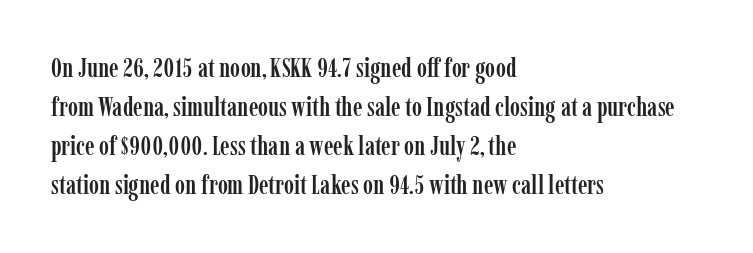
{"italic": "no", "underline": "no", "align": "left", "line_spacing": "normal", "line_spacing_ratio": 1.45, "letter_spacing": "normal", "letter_spacing_em": 0.0, "glyph_px": 27}
